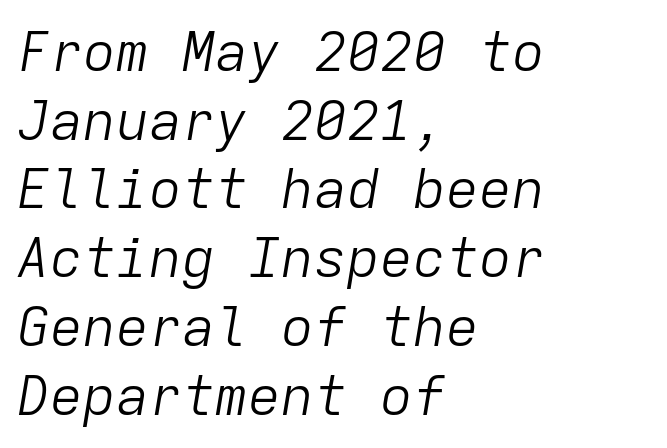
The letters look calm and open, with moderate or lighter stems. Looks like terminal output: every glyph gets an equal slot. Tall strokes in this sample are angled rather than plumb. This sample keeps an unexceptional amount of space between lines. Is the block centered? No — it sits flush against the left margin. Each row of text sits above clean, open space.
